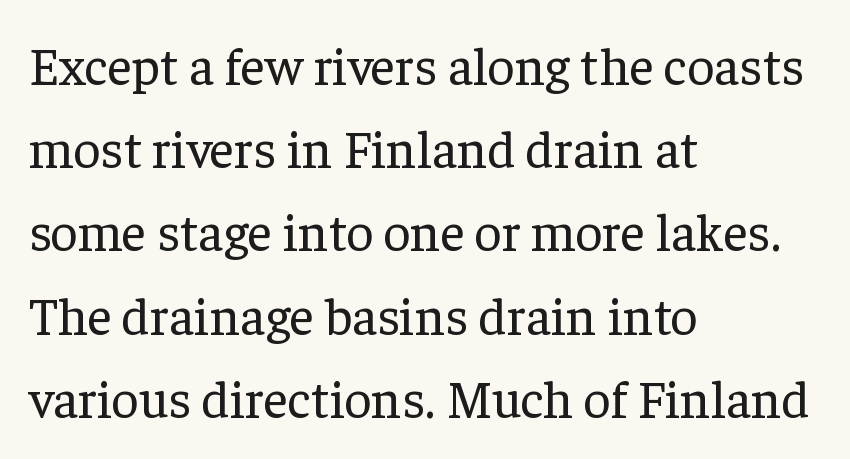
The image shows 53 px regular-weight serif type, upright; set left-aligned, normal line spacing (1.57x), normal letter spacing, not underlined; low stroke contrast and a medium x-height.
